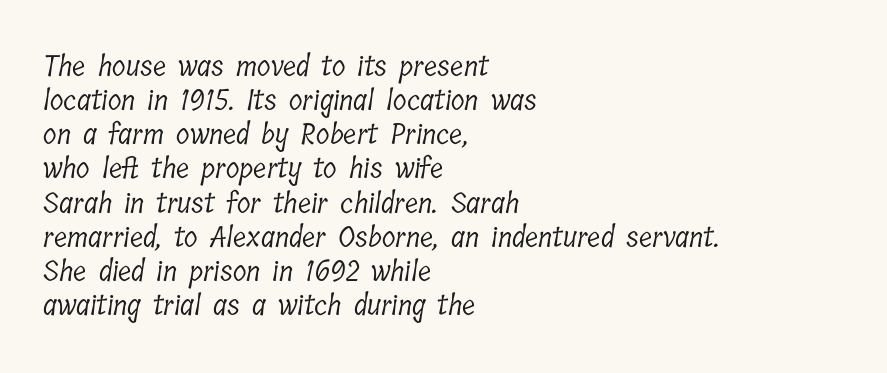
The image shows 28 px light, condensed serif type; set left-aligned, line spacing 1.22x, normal letter spacing, not underlined; low stroke contrast and a medium x-height.
